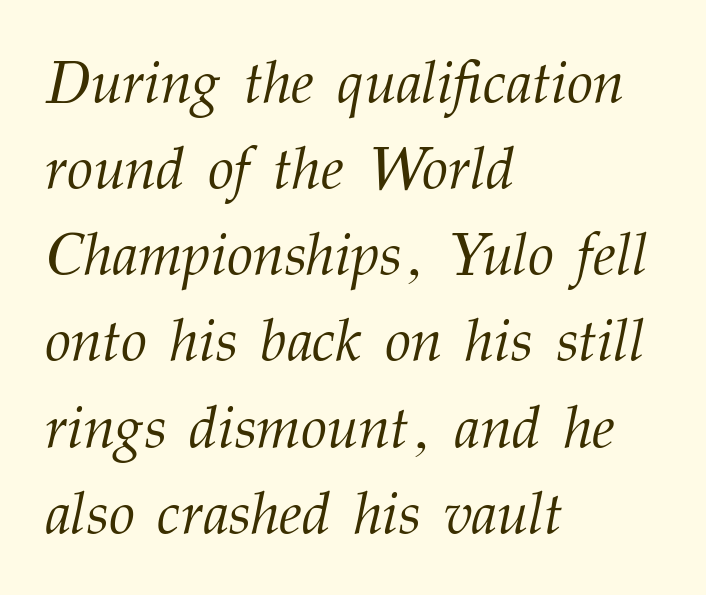
The image shows 59 px light serif type, italic (leaning right); set left-aligned, normal line spacing (1.46x), normal letter spacing, not underlined; medium stroke contrast and a medium x-height.
